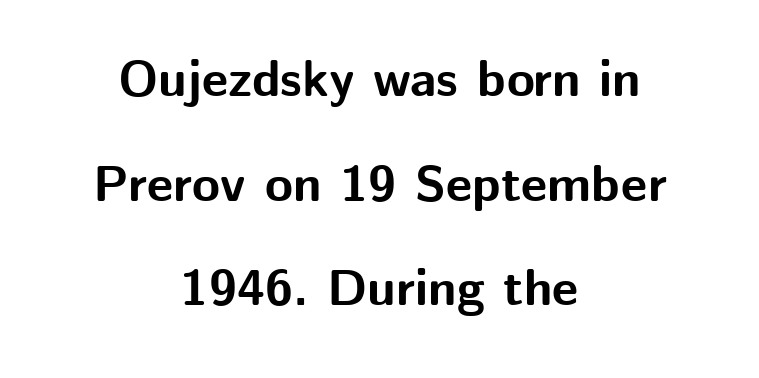
Q: Is the text bold? A: Yes.
Q: Is the text italic (slanted)? A: No, it is upright.
Q: Is the typeface a serif or a sans-serif typeface? A: Sans-serif.
Q: Is the text underlined? A: No.
Q: How is the paragraph aligned? A: Centered.
Q: Is the spacing between letters normal or unusually wide? A: Normal.
Q: Is the spacing between lines tight, normal or loose? A: Loose.
Q: Width (condensed, normal, or wide)? A: Normal.
Q: Stroke contrast? A: Medium.
Q: x-height? A: Medium.
Q: Monospaced? A: No.
